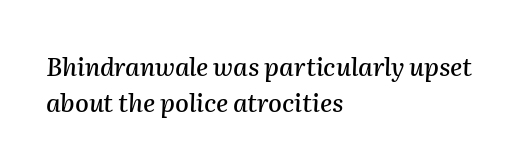
Q: Is the text italic (slanted)? A: Yes, it leans right by about 2 degrees.
Q: Is the text underlined? A: No.
Q: How is the paragraph aligned? A: Left-aligned.
Q: Is the spacing between letters normal or unusually wide? A: Normal.
Q: Is the spacing between lines tight, normal or loose? A: Normal.
